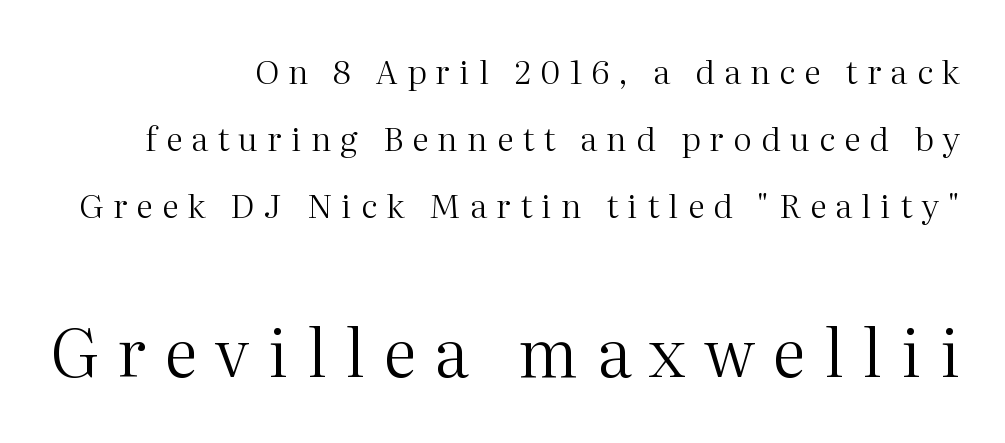
The image shows 66 px regular-weight serif type, upright; set right-aligned, loose line spacing (2.03x), unusually wide letter spacing (+0.28 em), not underlined; the second (bottom) block is 2.0x larger; medium stroke contrast and a medium x-height.
